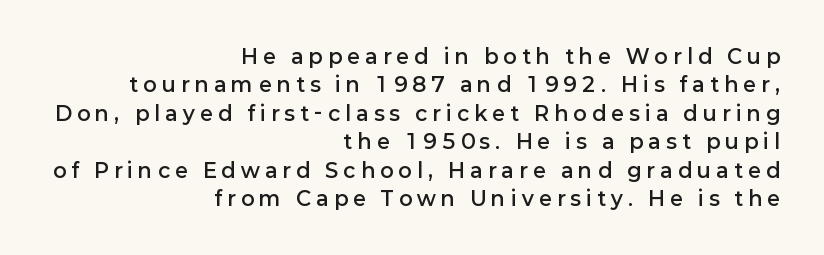
The image shows 20 px text type, upright; set right-aligned, normal line spacing (1.42x), unusually wide letter spacing (+0.27 em), not underlined.
